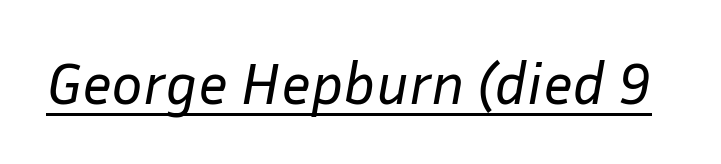
{"italic": "yes", "lean": "right", "slant_degrees": 10, "bold": "no", "weight": "regular", "width": "normal", "stroke_contrast": "low", "x_height": "medium", "monospaced": "no", "underline": "yes", "letter_spacing": "normal", "letter_spacing_em": 0.0, "glyph_px": 59}
